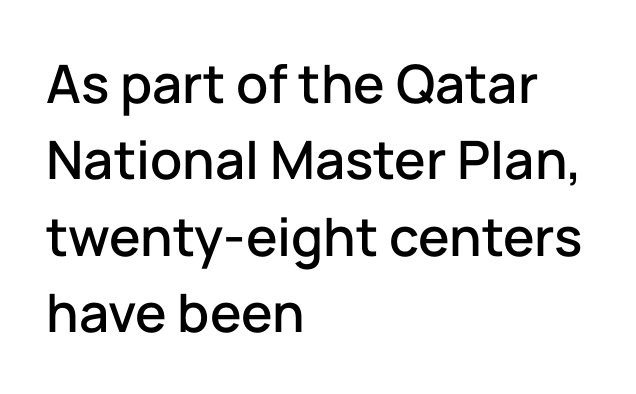
Q: Is the text italic (slanted)? A: No, it is upright.
Q: Is the typeface a serif or a sans-serif typeface? A: Sans-serif.
Q: Is the text underlined? A: No.
Q: How is the paragraph aligned? A: Left-aligned.
Q: Is the spacing between letters normal or unusually wide? A: Normal.
Q: Is the spacing between lines tight, normal or loose? A: Normal.
Q: Width (condensed, normal, or wide)? A: Normal.
Q: Stroke contrast? A: Low.
Q: x-height? A: Medium.
Q: Monospaced? A: No.
